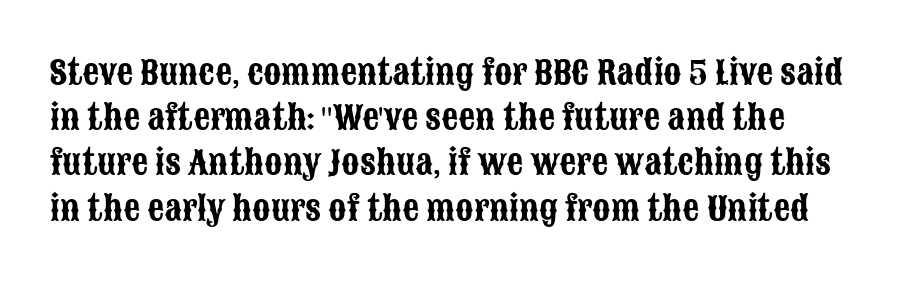
Tracking here is standard; glyphs follow each other at the usual distance. The lettering holds an erect, upright posture throughout. Is this a fixed-width face? No — the glyphs have proportional, varying widths. Vertically, the passage feels balanced, rows spaced as you'd expect.
